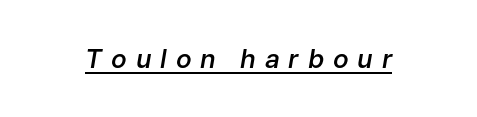
Would a proofreader flag this as italicized? Yes. Does a line run under the words? Yes, clearly. Typographic density is moderately raised because the face is semibold. The face used here is rendered with a markedly widened letterfit.
